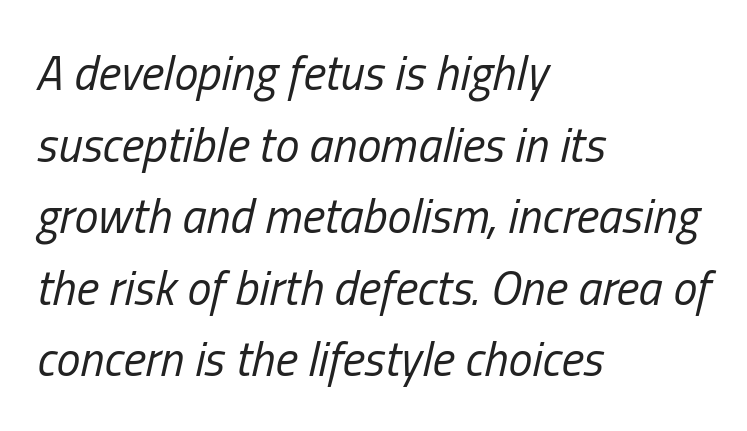
{"italic": "yes", "lean": "right", "slant_degrees": 13, "bold": "no", "weight": "regular", "width": "condensed", "stroke_contrast": "low", "x_height": "medium", "monospaced": "no", "underline": "no", "align": "left", "line_spacing": "normal", "line_spacing_ratio": 1.49, "letter_spacing": "normal", "letter_spacing_em": 0.0, "glyph_px": 48}
